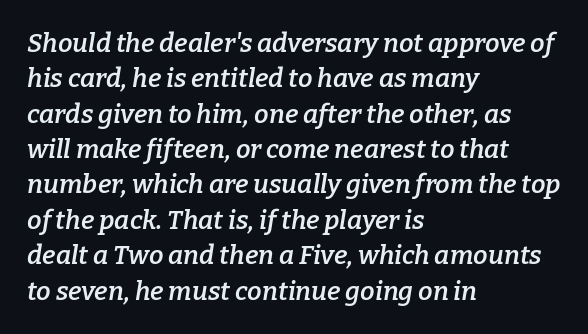
{"italic": "yes", "lean": "right", "slant_degrees": 9, "bold": "semi", "underline": "no", "align": "left", "line_spacing": "normal", "line_spacing_ratio": 1.36, "letter_spacing": "normal", "letter_spacing_em": 0.0, "glyph_px": 26}
